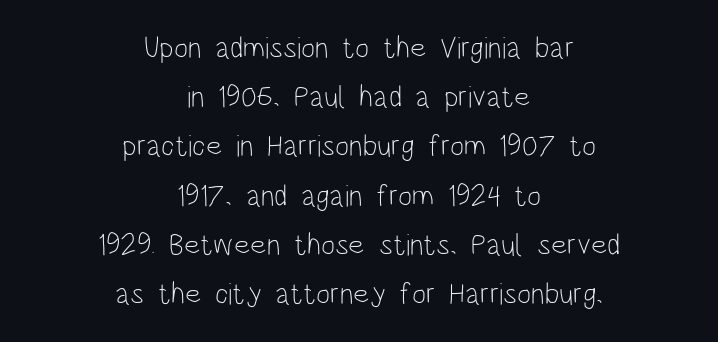
{"serif": "no", "italic": "no", "bold": "no", "weight": "light", "width": "condensed", "stroke_contrast": "low", "x_height": "large", "monospaced": "no", "underline": "no", "align": "center", "line_spacing": "normal", "line_spacing_ratio": 1.64, "letter_spacing": "normal", "letter_spacing_em": 0.0, "glyph_px": 30}
